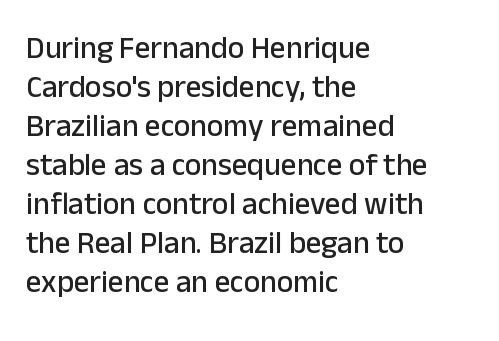
{"serif": "no", "italic": "no", "width": "normal", "stroke_contrast": "low", "x_height": "medium", "monospaced": "no", "underline": "no", "align": "left", "line_spacing": "normal", "line_spacing_ratio": 1.26, "letter_spacing": "normal", "letter_spacing_em": 0.0, "glyph_px": 31}
